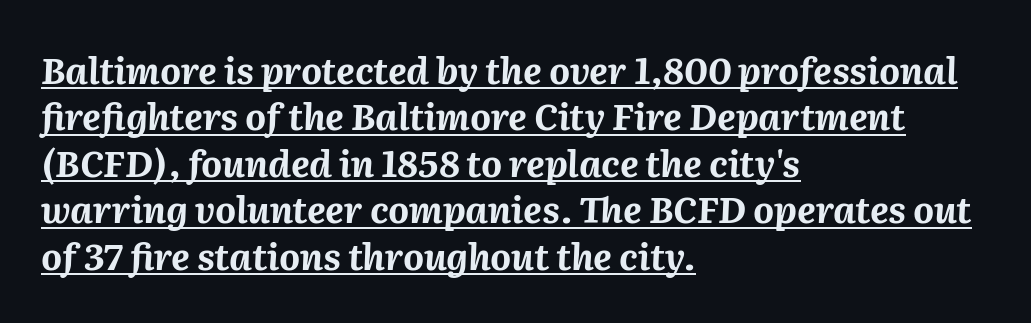
The image shows 36 px bold type, italic (leaning right); set left-aligned, normal line spacing (1.29x), normal letter spacing, underlined; medium stroke contrast and a medium x-height.
